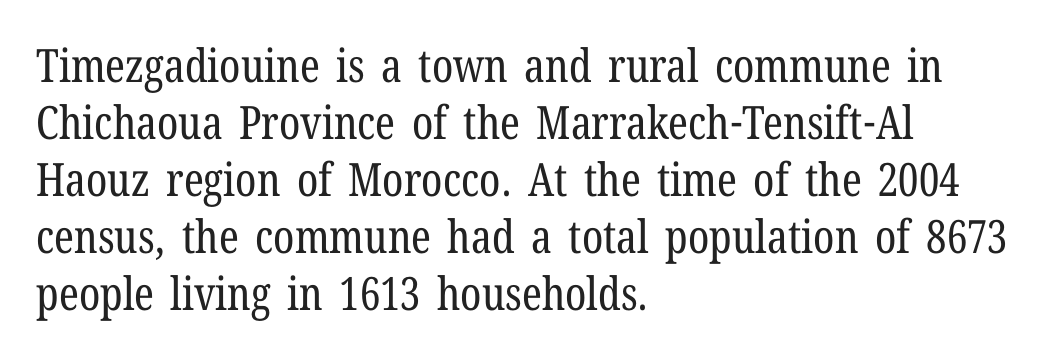
Q: Is the text bold? A: No.
Q: Is the text italic (slanted)? A: No, it is upright.
Q: Is the typeface a serif or a sans-serif typeface? A: Serif.
Q: Is the text underlined? A: No.
Q: How is the paragraph aligned? A: Left-aligned.
Q: Is the spacing between letters normal or unusually wide? A: Normal.
Q: Width (condensed, normal, or wide)? A: Condensed.
Q: Stroke contrast? A: Low.
Q: x-height? A: Medium.
Q: Monospaced? A: No.
